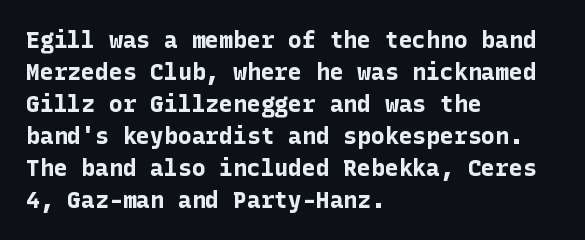
Q: Is the text bold? A: Yes.
Q: Is the text italic (slanted)? A: No, it is upright.
Q: Is the text underlined? A: No.
Q: How is the paragraph aligned? A: Left-aligned.
Q: Is the spacing between letters normal or unusually wide? A: Normal.
Q: Is the spacing between lines tight, normal or loose? A: Normal.
